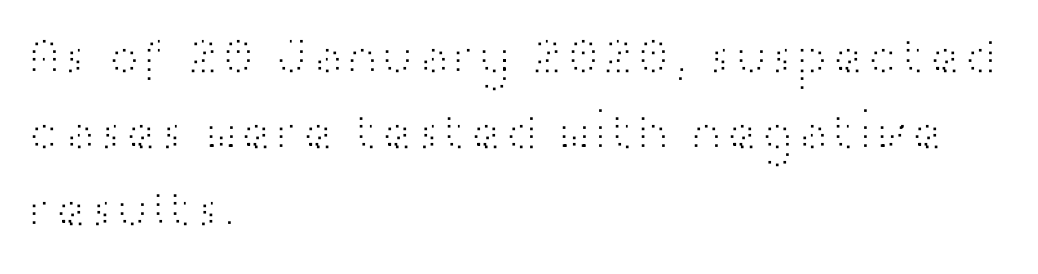
Q: Is the text bold? A: No.
Q: Is the text italic (slanted)? A: No, it is upright.
Q: Is the typeface a serif or a sans-serif typeface? A: Sans-serif.
Q: Is the text underlined? A: No.
Q: How is the paragraph aligned? A: Left-aligned.
Q: Is the spacing between letters normal or unusually wide? A: Normal.
Q: Is the spacing between lines tight, normal or loose? A: Normal.
Q: Width (condensed, normal, or wide)? A: Wide.
Q: Stroke contrast? A: High.
Q: x-height? A: Medium.
Q: Monospaced? A: No.
